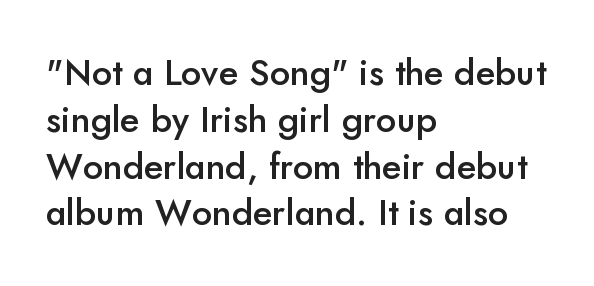
{"serif": "no", "italic": "no", "bold": "semi", "weight": "semibold", "width": "normal", "stroke_contrast": "low", "x_height": "small", "monospaced": "no", "underline": "no", "align": "left", "line_spacing": "normal", "line_spacing_ratio": 1.3, "letter_spacing": "normal", "letter_spacing_em": 0.0, "glyph_px": 36}
